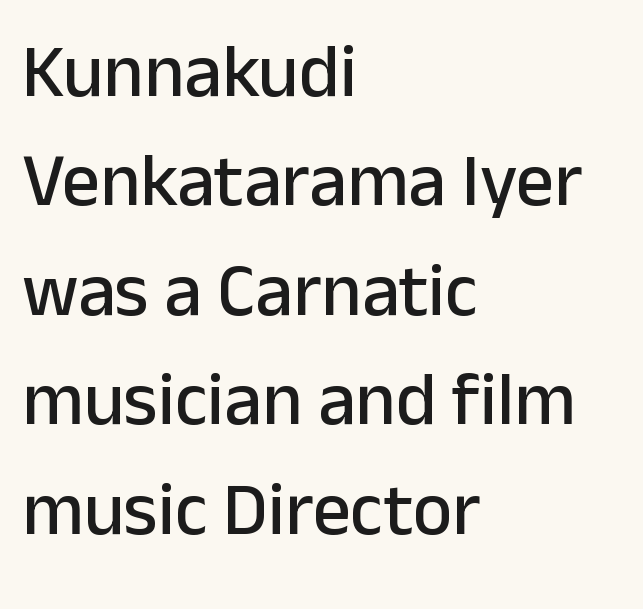
The line texture is even and compact thanks to regular tracking. Each letter keeps its own natural width here, so spacing adapts to shape. The letters stand upright; this is a roman face. I'd call this a sans setting — the letters go barefoot. The area under the type is left untouched.
